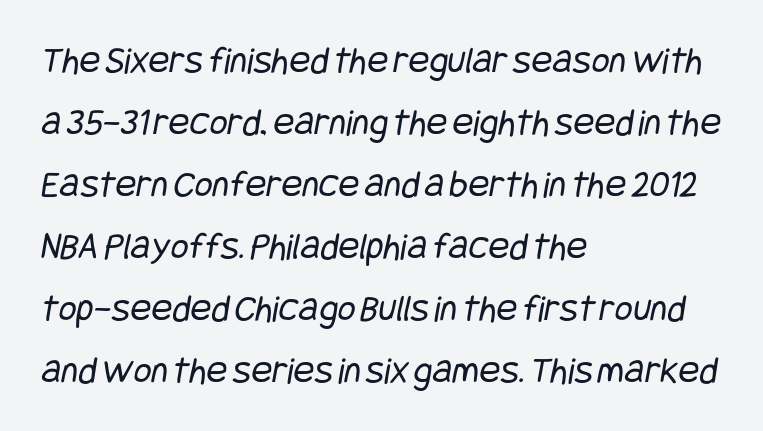
{"serif": "no", "bold": "no", "weight": "regular", "width": "condensed", "stroke_contrast": "low", "x_height": "large", "underline": "no", "align": "left", "line_spacing": "normal", "line_spacing_ratio": 1.59, "letter_spacing": "normal", "letter_spacing_em": 0.0, "glyph_px": 39}
